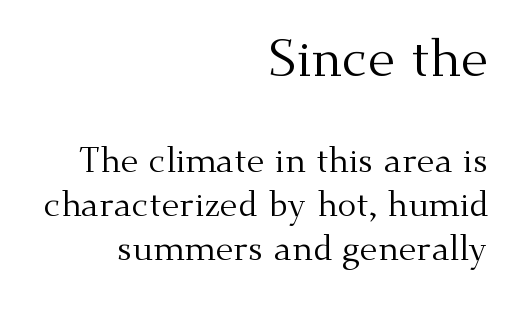
The more generous point size was reserved for the upper chunk. The axis of the letterforms is exactly vertical. A serif font was chosen for this passage. This rendering leaves character spacing at its baseline value.
